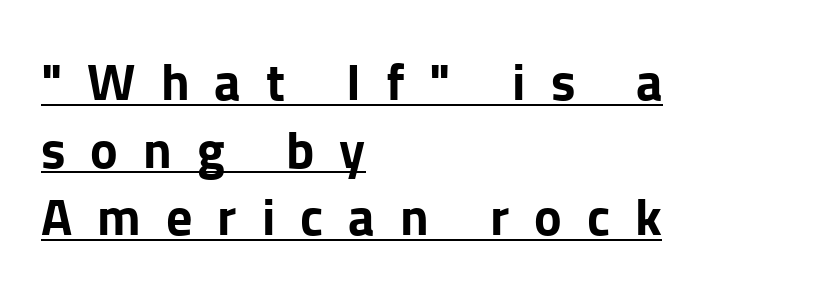
You'd pick this weight for a headline — it's a proper bold. The rendering uses natural spacing where letterforms have individual widths. Where is the straight margin? On the left. The letters carry no serifs — their stems end cleanly without finishing strokes. Students, observe the line beneath the letters — that is underlining. Line spacing here is normal.
